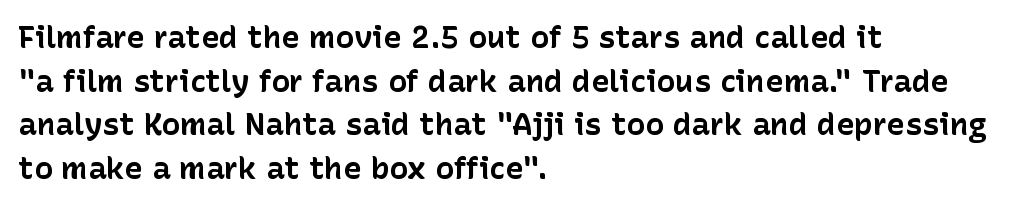
{"serif": "no", "italic": "no", "bold": "yes", "weight": "bold", "width": "normal", "stroke_contrast": "low", "x_height": "medium", "monospaced": "no", "underline": "no", "align": "left", "line_spacing": "normal", "line_spacing_ratio": 1.41, "letter_spacing": "normal", "letter_spacing_em": 0.0, "glyph_px": 31}
